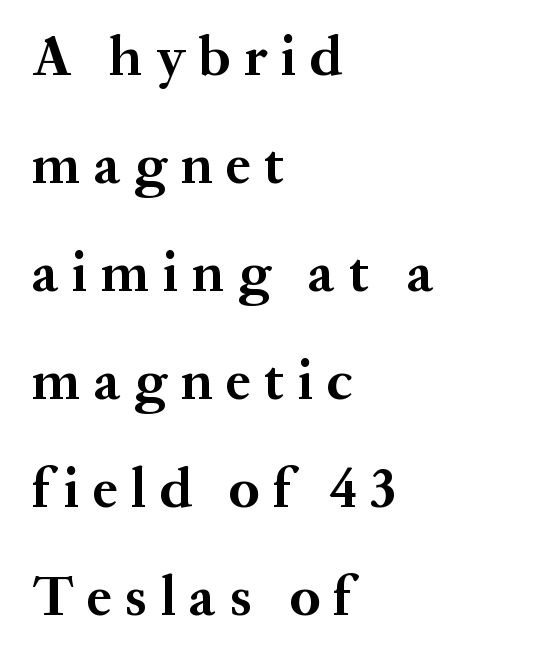
{"serif": "yes", "italic": "no", "bold": "yes", "weight": "bold", "width": "normal", "stroke_contrast": "medium", "x_height": "medium", "monospaced": "no", "underline": "no", "align": "left", "line_spacing": "loose", "line_spacing_ratio": 1.93, "letter_spacing": "wide", "letter_spacing_em": 0.24, "glyph_px": 56}
